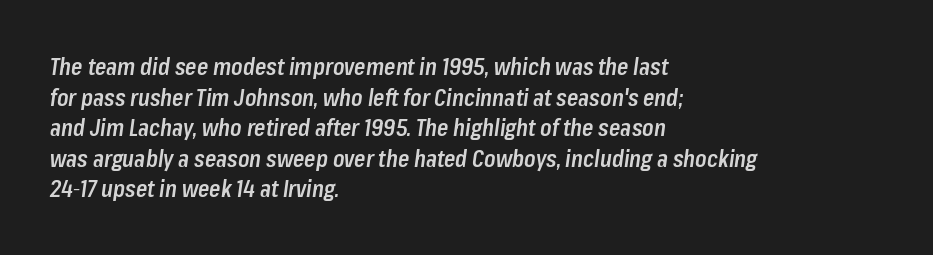
Q: Is the text bold? A: Semi-bold.
Q: Is the text italic (slanted)? A: Yes, it leans right by about 8 degrees.
Q: Is the text underlined? A: No.
Q: How is the paragraph aligned? A: Left-aligned.
Q: Is the spacing between letters normal or unusually wide? A: Normal.
Q: Is the spacing between lines tight, normal or loose? A: Normal.
